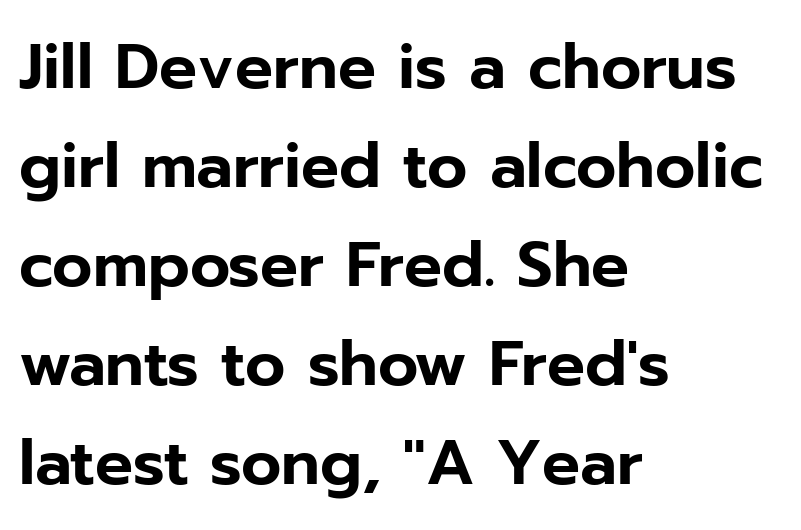
{"serif": "no", "italic": "no", "width": "normal", "stroke_contrast": "low", "x_height": "medium", "monospaced": "no", "underline": "no", "align": "left", "line_spacing": "normal", "line_spacing_ratio": 1.57, "letter_spacing": "normal", "letter_spacing_em": 0.0, "glyph_px": 63}
